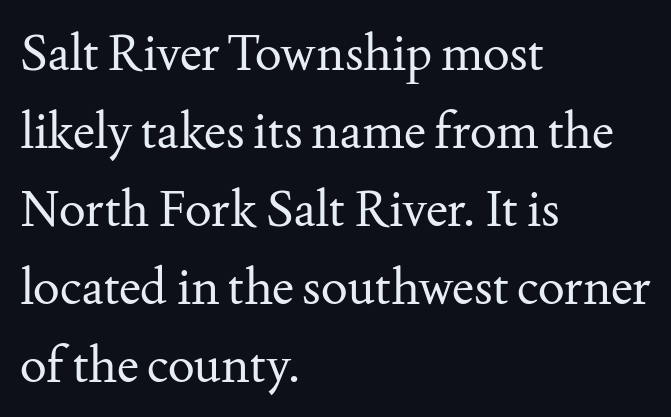
The image shows 50 px regular-weight serif type, upright; set left-aligned, normal line spacing (1.56x), normal letter spacing, not underlined; medium stroke contrast and a small x-height.
